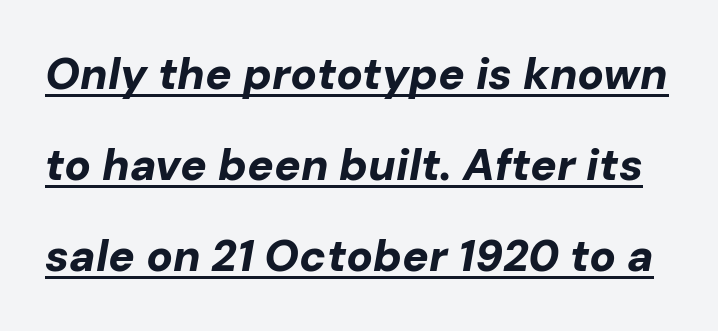
Slanted lettering throughout. Leading is clearly above the norm, producing a sparse column. Summary of weight: heavy, a full bold. Letter spacing: default. The passage shown is typed in a proportional face where columns would drift.
